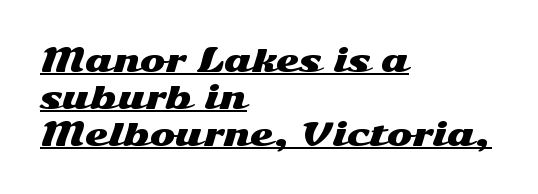
The image shows 30 px wide sans-serif type; set left-aligned, line spacing 1.23x, normal letter spacing, underlined; medium stroke contrast and a medium x-height.
